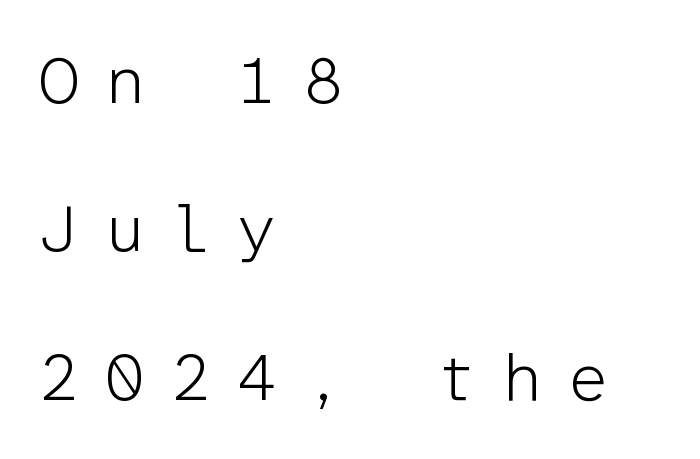
The image shows 66 px light sans-serif type, upright, monospaced; set left-aligned, loose line spacing (2.25x), unusually wide letter spacing (+0.37 em), not underlined; low stroke contrast and a medium x-height.
